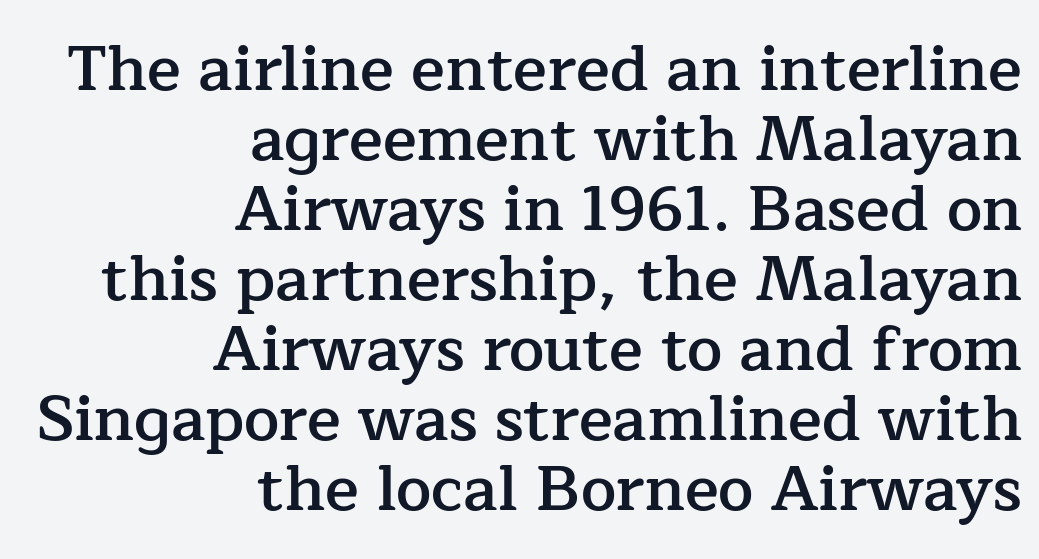
{"serif": "yes", "italic": "no", "bold": "semi", "weight": "semibold", "width": "normal", "stroke_contrast": "low", "x_height": "medium", "monospaced": "no", "underline": "no", "align": "right", "line_spacing": "tight", "line_spacing_ratio": 1.11, "letter_spacing": "normal", "letter_spacing_em": 0.0, "glyph_px": 63}
